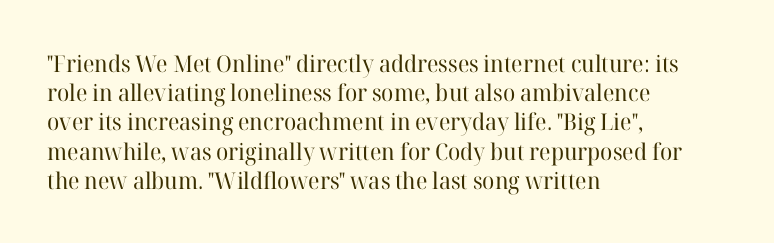
The image shows 23 px text type, upright; set left-aligned, normal line spacing (1.27x), normal letter spacing, not underlined.
